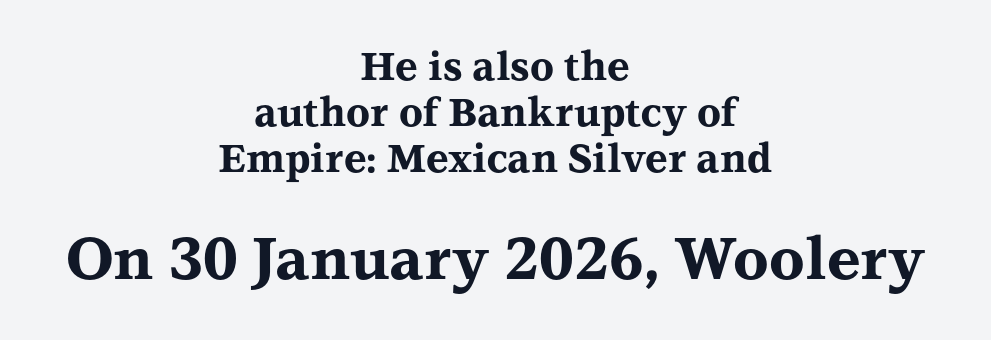
The image shows 58 px bold, wide serif type, upright; set centered, line spacing 1.18x, normal letter spacing, not underlined; the second (bottom) block is 1.49x larger; medium stroke contrast and a medium x-height.
